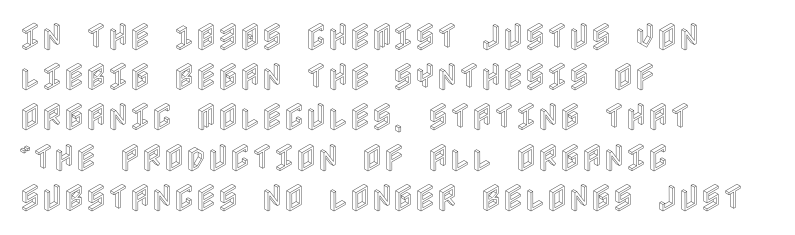
The letters stand straight up with perfectly vertical stems. Caption: standard tracking, unaltered. The passage shown stacks its lines at a standard gap. A bare baseline throughout the passage.
